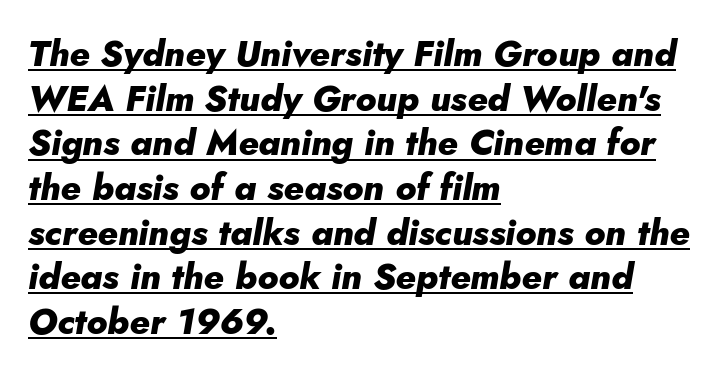
How are the letters spaced? Ordinarily, with no added tracking. Proportional: the letters do not fall into vertical columns. How heavy is the stroke? Heavy — this is a bold. Caption: multi-line text, flush left, ragged right. A rule runs beneath these lines of type.
